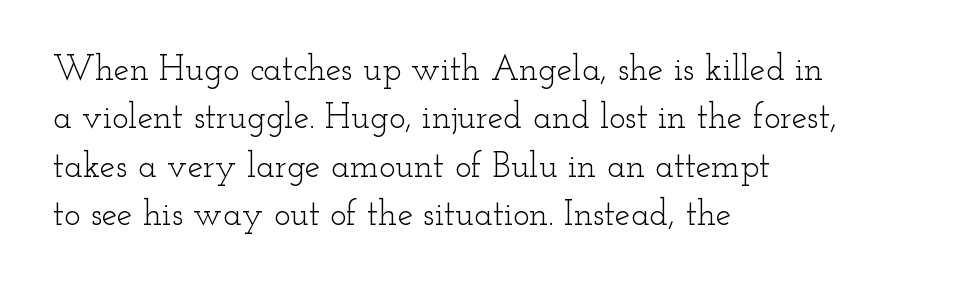
Italic? Not at all — the glyphs are vertical. Interline gaps are of average width in this sample. Think of a printed novel: that variable character pitch is what you see here. Does the type have serifs? Yes, each stem ends in a small foot.
